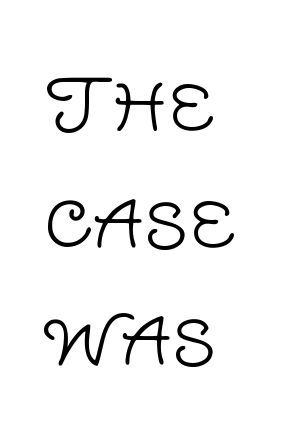
This sample keeps an unexceptional amount of space between lines. Unlike a traditional serif, this face leaves its strokes unadorned. There is no visible air inserted between adjacent glyphs. Do the characters align in a grid? No, the font is proportional. This rendering uses left alignment, leaving the right contour irregular.
